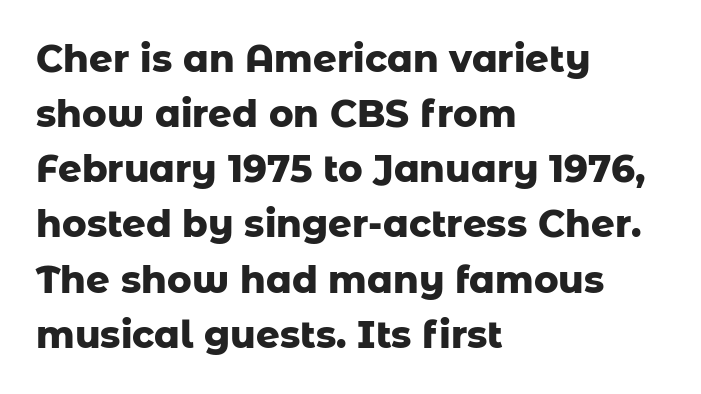
{"serif": "no", "italic": "no", "bold": "yes", "weight": "heavy", "width": "normal", "stroke_contrast": "low", "x_height": "medium", "monospaced": "no", "underline": "no", "align": "left", "line_spacing": "normal", "line_spacing_ratio": 1.49, "letter_spacing": "normal", "letter_spacing_em": 0.0, "glyph_px": 37}
